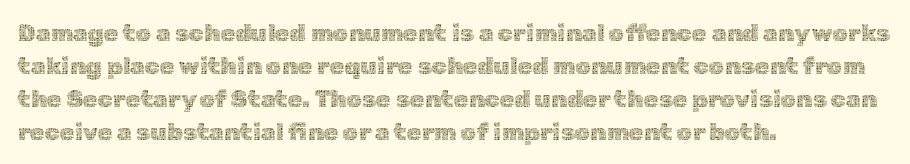
{"italic": "no", "bold": "no", "underline": "no", "align": "left", "line_spacing": "normal", "line_spacing_ratio": 1.37, "letter_spacing": "normal", "letter_spacing_em": 0.0, "glyph_px": 24}
